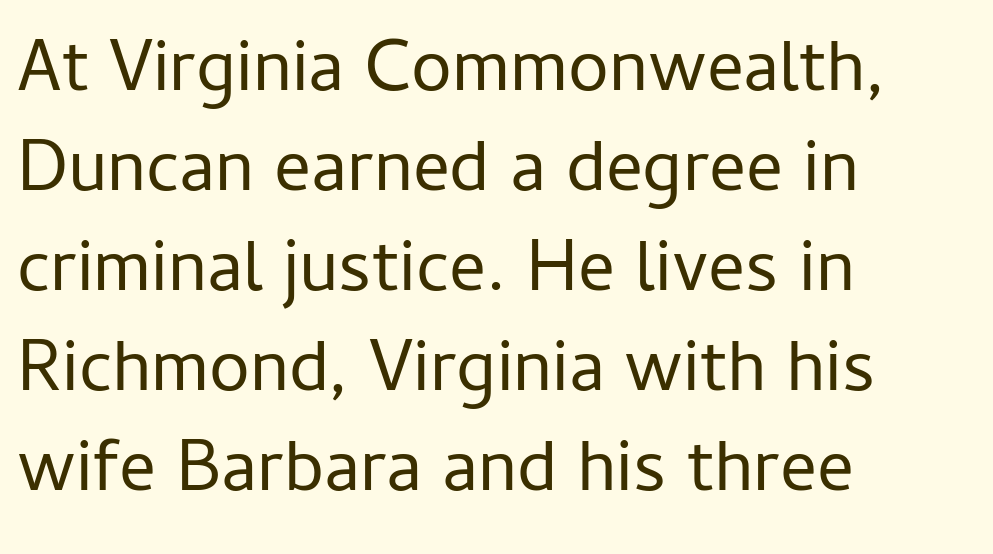
The font is comparable to plain body text, perhaps lighter. Spacing verdict: proportional, widths tailored to each character. Rule under the text: the space is simply empty. The lines sit at an ordinary, default distance from one another.
